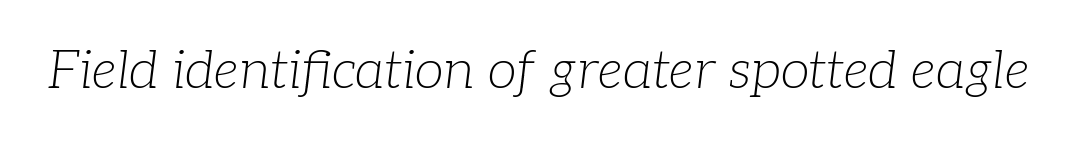
Q: Is the text bold? A: No.
Q: Is the text italic (slanted)? A: Yes, it leans right by about 7 degrees.
Q: Is the typeface a serif or a sans-serif typeface? A: Serif.
Q: Is the text underlined? A: No.
Q: Is the spacing between letters normal or unusually wide? A: Normal.
Q: Width (condensed, normal, or wide)? A: Normal.
Q: Stroke contrast? A: Low.
Q: x-height? A: Medium.
Q: Monospaced? A: No.
